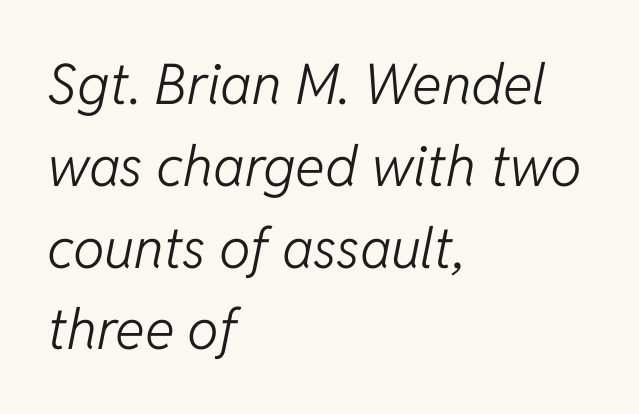
Q: Is the text bold? A: No.
Q: Is the text italic (slanted)? A: Yes, it leans right by about 11 degrees.
Q: Is the text underlined? A: No.
Q: How is the paragraph aligned? A: Left-aligned.
Q: Is the spacing between letters normal or unusually wide? A: Normal.
Q: Is the spacing between lines tight, normal or loose? A: Normal.
Q: Width (condensed, normal, or wide)? A: Normal.
Q: Stroke contrast? A: Low.
Q: x-height? A: Medium.
Q: Monospaced? A: No.
